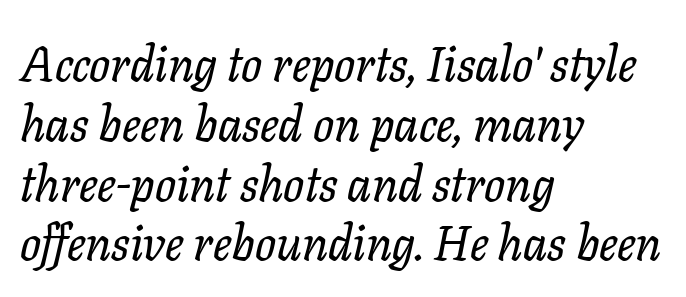
The image shows 49 px serif type, italic (leaning right); set left-aligned, line spacing 1.22x, normal letter spacing, not underlined; low stroke contrast and a medium x-height.
